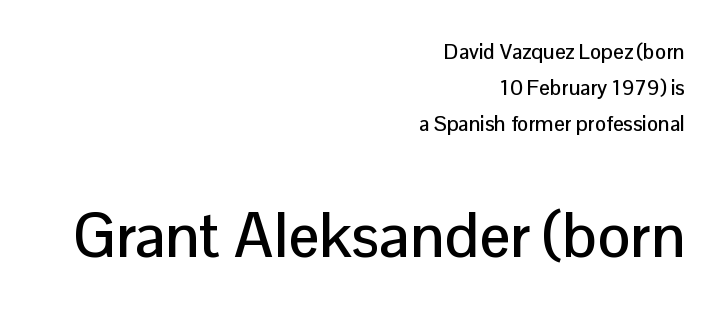
The image shows 62 px sans-serif type, upright; set right-aligned, line spacing 1.71x, normal letter spacing, not underlined; the second (bottom) block is 2.95x larger; low stroke contrast and a medium x-height.
